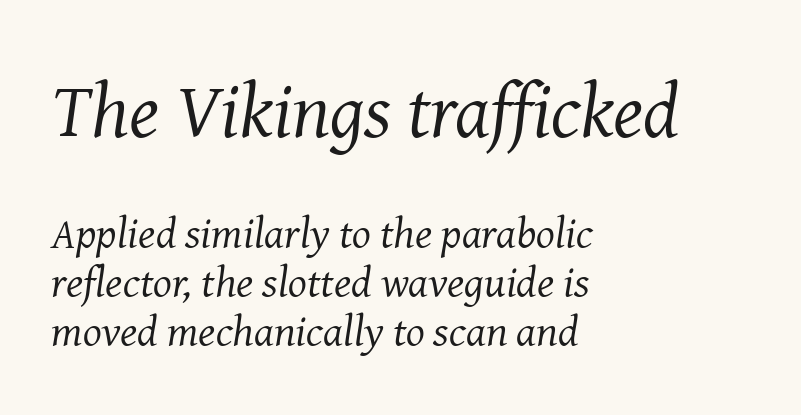
{"serif": "yes", "italic": "yes", "lean": "right", "slant_degrees": 8, "bold": "no", "weight": "regular", "width": "normal", "stroke_contrast": "medium", "x_height": "medium", "monospaced": "no", "underline": "no", "align": "left", "line_spacing": "tight", "line_spacing_ratio": 1.12, "letter_spacing": "normal", "letter_spacing_em": 0.0, "larger_block": "first", "size_ratio": 1.75, "glyph_px": 77}
